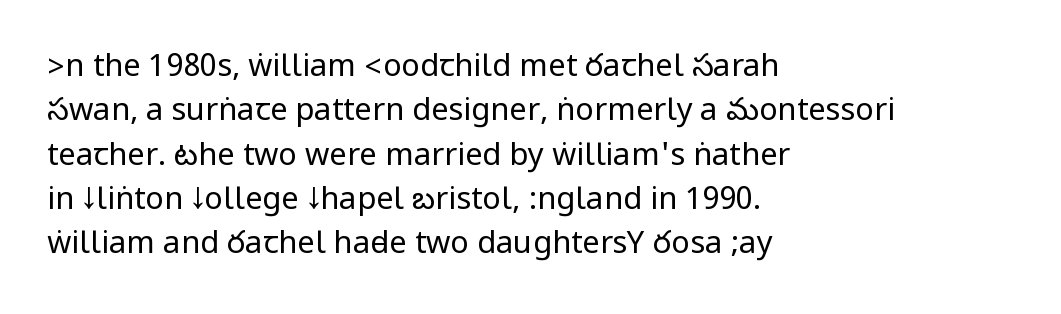
The image shows 31 px regular-weight, condensed sans-serif type, upright; set left-aligned, normal line spacing (1.43x), normal letter spacing, not underlined; low stroke contrast.
